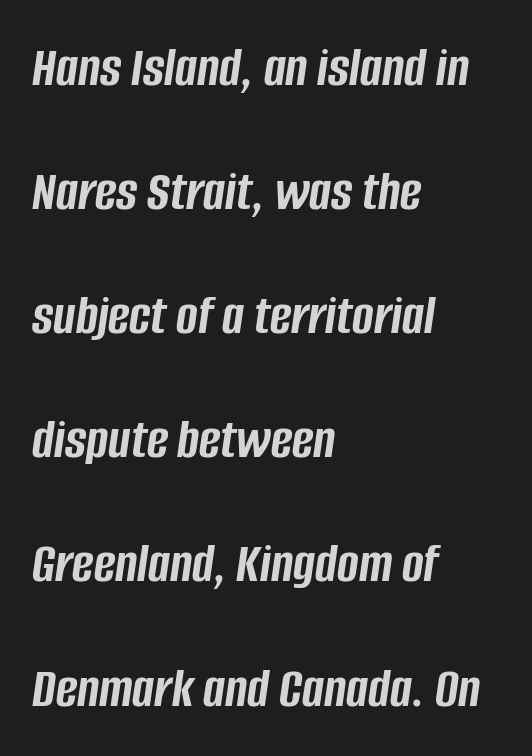
Q: Is the text bold? A: Yes.
Q: Is the text italic (slanted)? A: Yes, it leans right by about 8 degrees.
Q: Is the text underlined? A: No.
Q: How is the paragraph aligned? A: Left-aligned.
Q: Is the spacing between letters normal or unusually wide? A: Normal.
Q: Is the spacing between lines tight, normal or loose? A: Loose.
Q: Width (condensed, normal, or wide)? A: Condensed.
Q: Stroke contrast? A: Low.
Q: x-height? A: Large.
Q: Monospaced? A: No.
